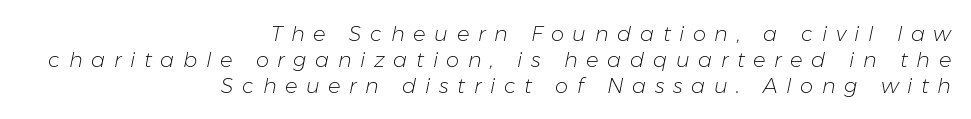
The image shows 21 px text type, italic (leaning right); set right-aligned, line spacing 1.23x, unusually wide letter spacing (+0.41 em), not underlined.
